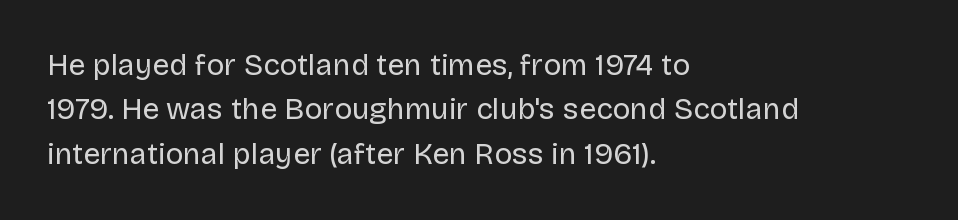
{"serif": "no", "italic": "no", "bold": "no", "weight": "regular", "width": "normal", "stroke_contrast": "low", "x_height": "large", "monospaced": "no", "underline": "no", "align": "left", "line_spacing": "normal", "line_spacing_ratio": 1.48, "letter_spacing": "normal", "letter_spacing_em": 0.0, "glyph_px": 30}
